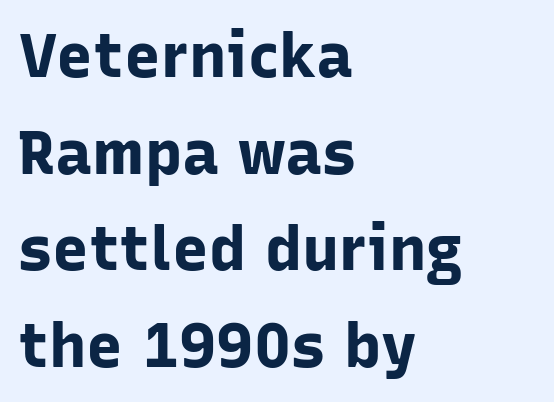
Q: Is the text bold? A: Yes.
Q: Is the text italic (slanted)? A: No, it is upright.
Q: Is the typeface a serif or a sans-serif typeface? A: Sans-serif.
Q: Is the text underlined? A: No.
Q: How is the paragraph aligned? A: Left-aligned.
Q: Is the spacing between letters normal or unusually wide? A: Normal.
Q: Is the spacing between lines tight, normal or loose? A: Normal.
Q: Width (condensed, normal, or wide)? A: Normal.
Q: Stroke contrast? A: Low.
Q: x-height? A: Medium.
Q: Monospaced? A: No.
